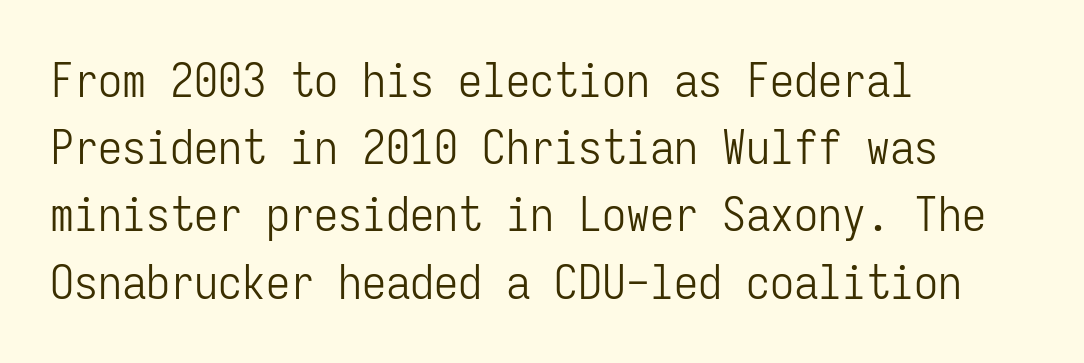
You could count columns in this text — the font is strictly monospaced. No heavy texture on the line: the type isn't bold. Regular leading. Style check: upright. Beneath every word, the page is bare. The ragged edge is on the right, which tells us the setting is flush left.
